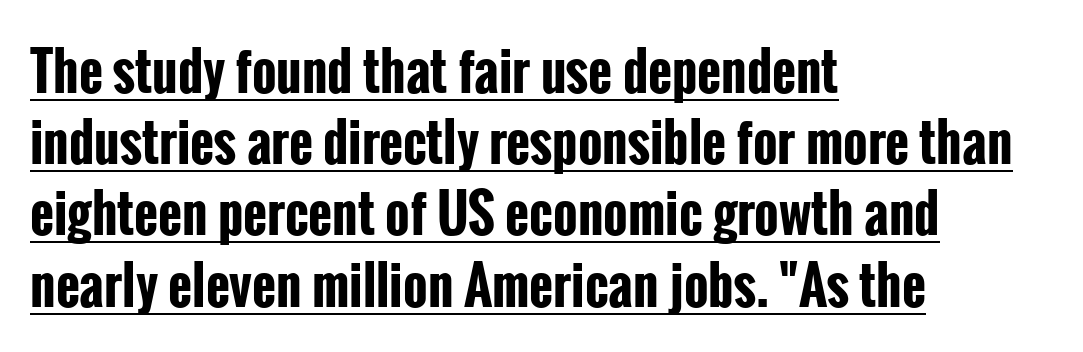
The image shows 52 px bold, condensed sans-serif type, upright; set left-aligned, normal line spacing (1.37x), normal letter spacing, underlined; low stroke contrast and a medium x-height.
